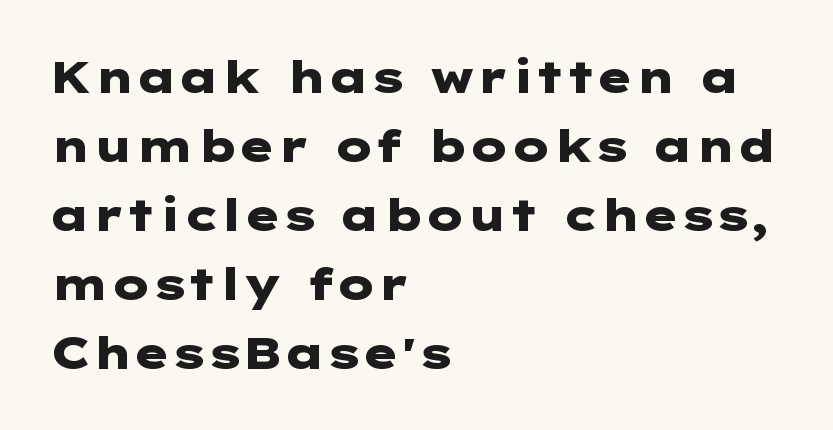
The image shows 44 px heavy, wide sans-serif type, upright; set left-aligned, normal line spacing (1.57x), normal letter spacing, not underlined; low stroke contrast and a medium x-height.
